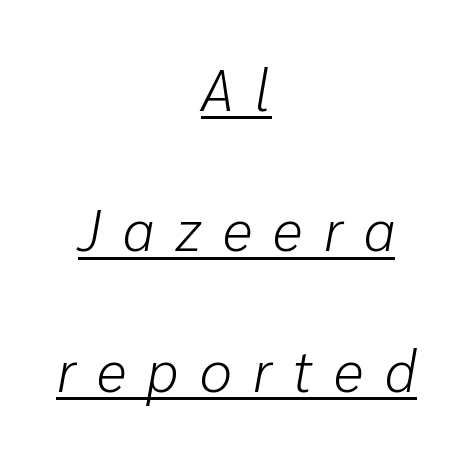
The image shows 58 px light type, italic (leaning right); set centered, loose line spacing (2.42x), unusually wide letter spacing (+0.37 em), underlined; low stroke contrast and a medium x-height.
